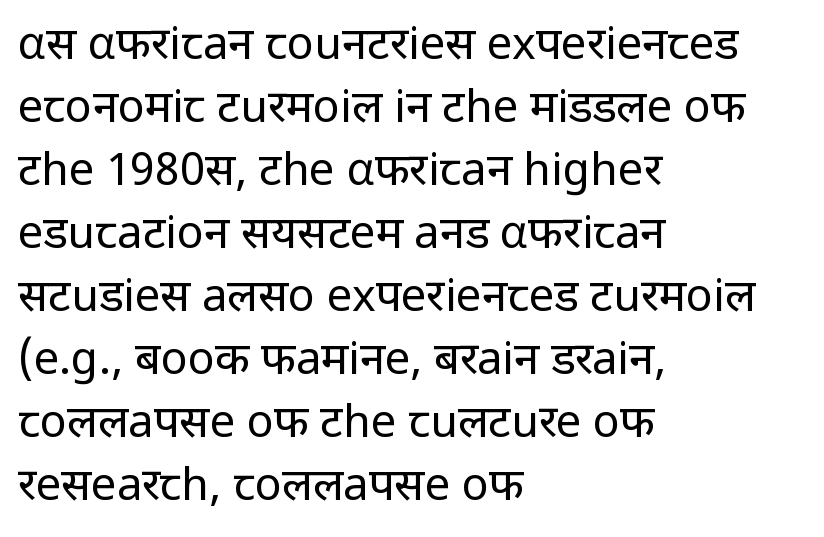
Q: Is the text bold? A: No.
Q: Is the text italic (slanted)? A: No, it is upright.
Q: Is the typeface a serif or a sans-serif typeface? A: Sans-serif.
Q: Is the text underlined? A: No.
Q: How is the paragraph aligned? A: Left-aligned.
Q: Is the spacing between letters normal or unusually wide? A: Normal.
Q: Is the spacing between lines tight, normal or loose? A: Normal.
Q: Width (condensed, normal, or wide)? A: Normal.
Q: Stroke contrast? A: Low.
Q: x-height? A: Medium.
Q: Monospaced? A: No.
